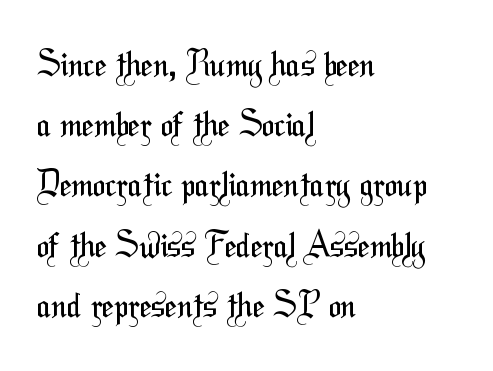
Q: Is the text bold? A: No.
Q: Is the typeface a serif or a sans-serif typeface? A: Sans-serif.
Q: Is the text underlined? A: No.
Q: How is the paragraph aligned? A: Left-aligned.
Q: Is the spacing between letters normal or unusually wide? A: Normal.
Q: Width (condensed, normal, or wide)? A: Condensed.
Q: Stroke contrast? A: Medium.
Q: x-height? A: Medium.
Q: Monospaced? A: No.
